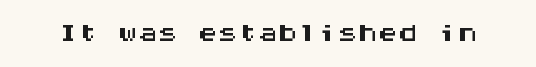
The image shows 40 px wide sans-serif type, upright, monospaced; set normal letter spacing, not underlined; medium stroke contrast and a large x-height.
